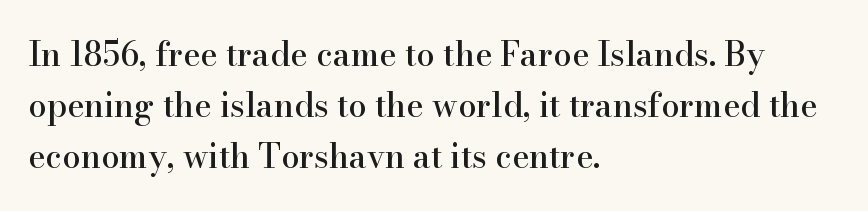
Q: Is the text italic (slanted)? A: No, it is upright.
Q: Is the typeface a serif or a sans-serif typeface? A: Serif.
Q: Is the text underlined? A: No.
Q: How is the paragraph aligned? A: Left-aligned.
Q: Is the spacing between letters normal or unusually wide? A: Normal.
Q: Is the spacing between lines tight, normal or loose? A: Normal.
Q: Width (condensed, normal, or wide)? A: Normal.
Q: Stroke contrast? A: High.
Q: x-height? A: Small.
Q: Monospaced? A: No.
